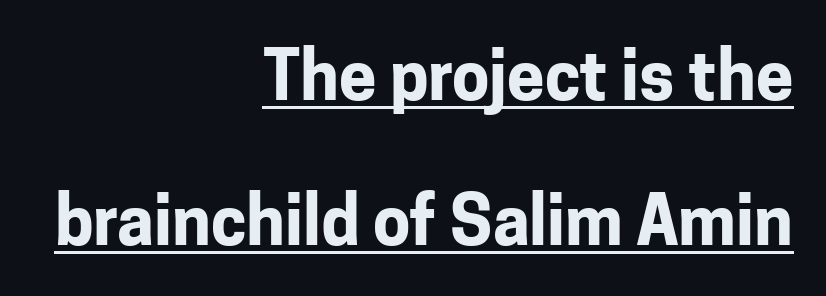
{"serif": "no", "italic": "no", "bold": "yes", "weight": "bold", "width": "normal", "stroke_contrast": "low", "x_height": "medium", "monospaced": "no", "underline": "yes", "align": "right", "line_spacing": "loose", "line_spacing_ratio": 2.17, "letter_spacing": "normal", "letter_spacing_em": 0.0, "glyph_px": 67}
